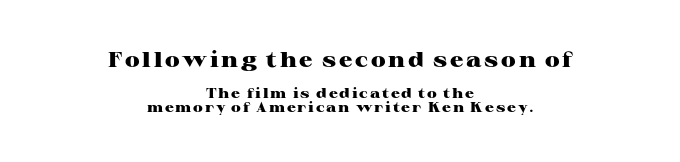
Q: Is the text bold? A: Yes.
Q: Is the text italic (slanted)? A: No, it is upright.
Q: Is the text underlined? A: No.
Q: How is the paragraph aligned? A: Centered.
Q: Is the spacing between lines tight, normal or loose? A: Tight.
Q: Which block of text is set in a larger size, the first (top) or the second (bottom)? A: The first (top) one.
